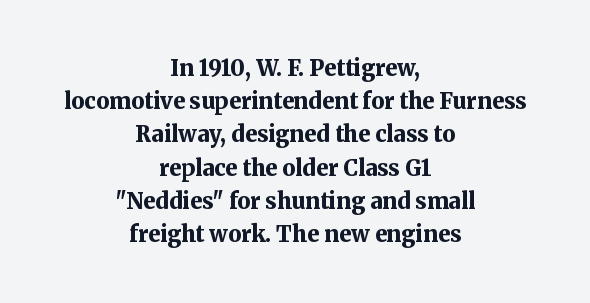
{"italic": "no", "bold": "yes", "underline": "no", "align": "center", "line_spacing": "normal", "line_spacing_ratio": 1.51, "letter_spacing": "normal", "letter_spacing_em": 0.0, "glyph_px": 22}
